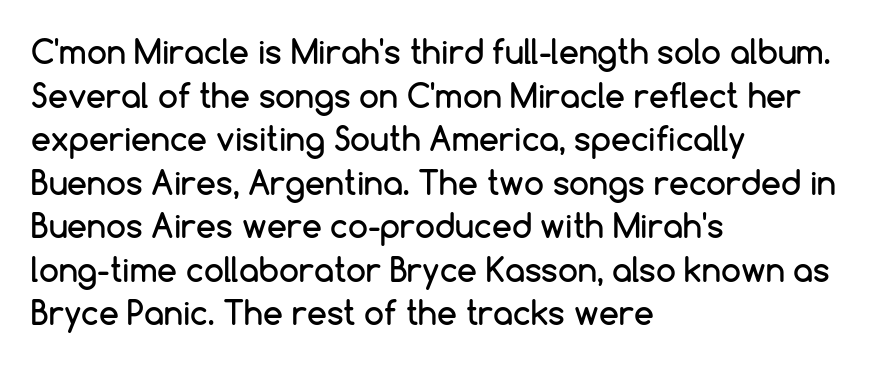
Q: Is the text italic (slanted)? A: No, it is upright.
Q: Is the typeface a serif or a sans-serif typeface? A: Sans-serif.
Q: Is the text underlined? A: No.
Q: How is the paragraph aligned? A: Left-aligned.
Q: Is the spacing between letters normal or unusually wide? A: Normal.
Q: Is the spacing between lines tight, normal or loose? A: Normal.
Q: Width (condensed, normal, or wide)? A: Normal.
Q: Stroke contrast? A: Low.
Q: x-height? A: Medium.
Q: Monospaced? A: No.
